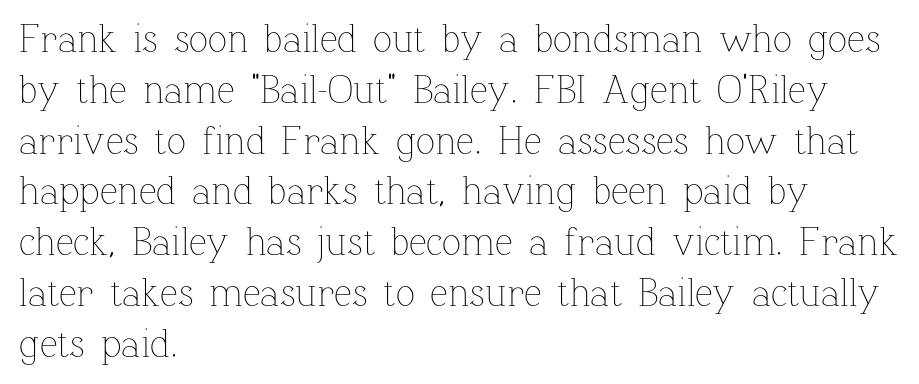
{"italic": "no", "bold": "no", "weight": "thin", "width": "normal", "stroke_contrast": "low", "x_height": "medium", "monospaced": "no", "underline": "no", "align": "left", "line_spacing": "normal", "line_spacing_ratio": 1.27, "letter_spacing": "normal", "letter_spacing_em": 0.0, "glyph_px": 40}
